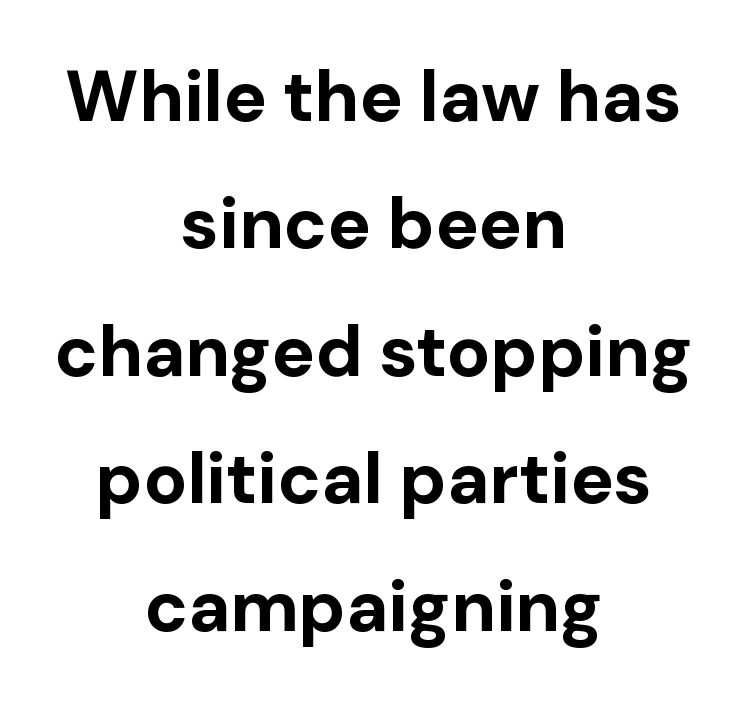
Caption: bold face, heavy strokes. This is roman type, the default non-slanted kind. This sample uses a sans-serif face. The passage is arranged like a title page — every line centered. Tracking here is standard; glyphs follow each other at the usual distance. Underlining? Definitely not there.
